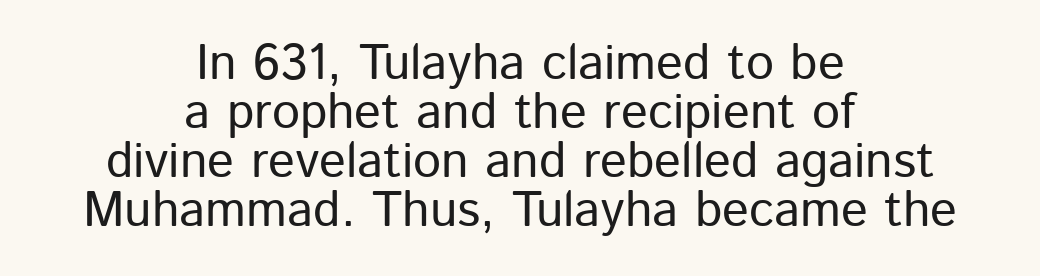
Q: Is the text bold? A: No.
Q: Is the text italic (slanted)? A: No, it is upright.
Q: Is the typeface a serif or a sans-serif typeface? A: Sans-serif.
Q: Is the text underlined? A: No.
Q: How is the paragraph aligned? A: Centered.
Q: Is the spacing between letters normal or unusually wide? A: Normal.
Q: Is the spacing between lines tight, normal or loose? A: Tight.
Q: Width (condensed, normal, or wide)? A: Normal.
Q: Stroke contrast? A: Low.
Q: x-height? A: Medium.
Q: Monospaced? A: No.
